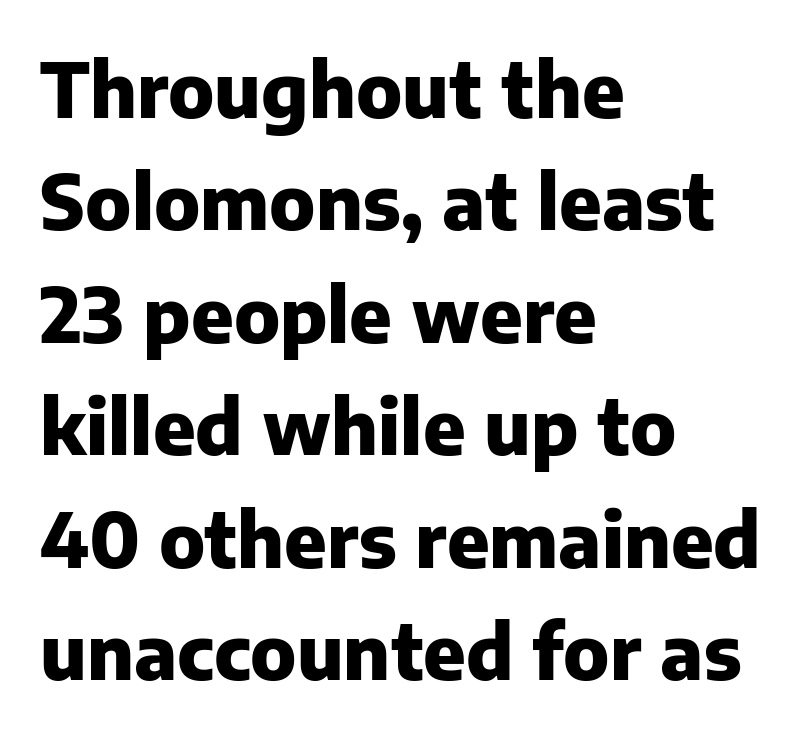
Only glyphs here, with clear space below each row. Observe the ordinary spacing: letters are neighbours, not strangers. This rendering employs a face without finishing strokes, i.e., a sans-serif. A typesetter would mark this as roman, not italic. You could not count columns in this text — the font is proportionally spaced.
